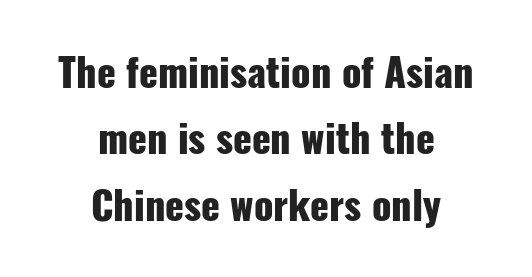
{"serif": "no", "italic": "no", "bold": "yes", "weight": "heavy", "width": "condensed", "stroke_contrast": "low", "x_height": "medium", "monospaced": "no", "underline": "no", "align": "center", "line_spacing": "normal", "line_spacing_ratio": 1.7, "letter_spacing": "normal", "letter_spacing_em": 0.0, "glyph_px": 39}
